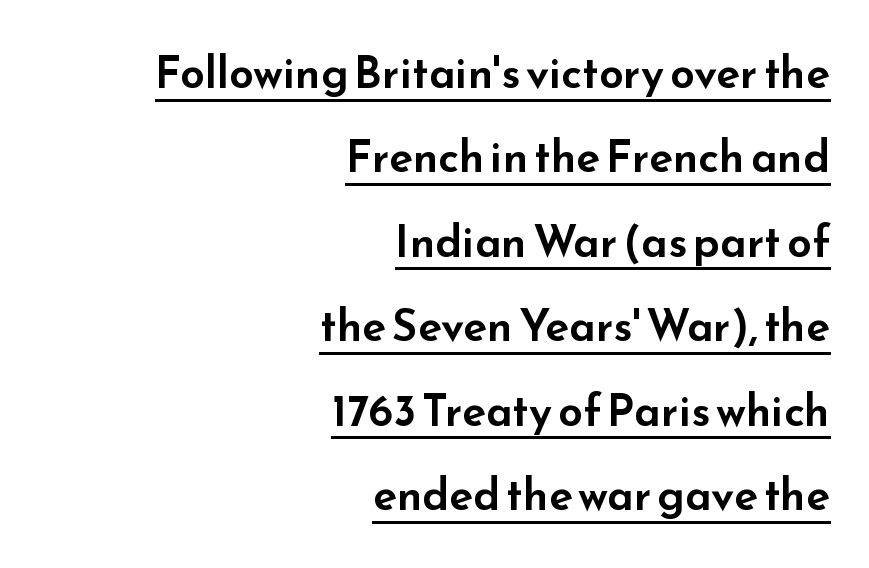
Q: Is the text italic (slanted)? A: No, it is upright.
Q: Is the typeface a serif or a sans-serif typeface? A: Sans-serif.
Q: Is the text underlined? A: Yes.
Q: How is the paragraph aligned? A: Right-aligned.
Q: Is the spacing between letters normal or unusually wide? A: Normal.
Q: Is the spacing between lines tight, normal or loose? A: Loose.
Q: Width (condensed, normal, or wide)? A: Wide.
Q: Stroke contrast? A: Low.
Q: x-height? A: Small.
Q: Monospaced? A: No.
